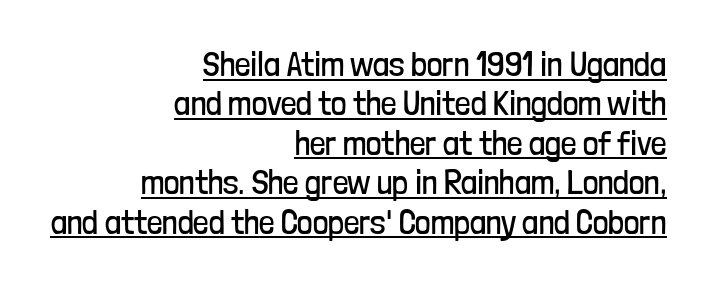
The image shows 34 px regular-weight, condensed sans-serif type, upright; set right-aligned, line spacing 1.16x, normal letter spacing, underlined; low stroke contrast and a medium x-height.
